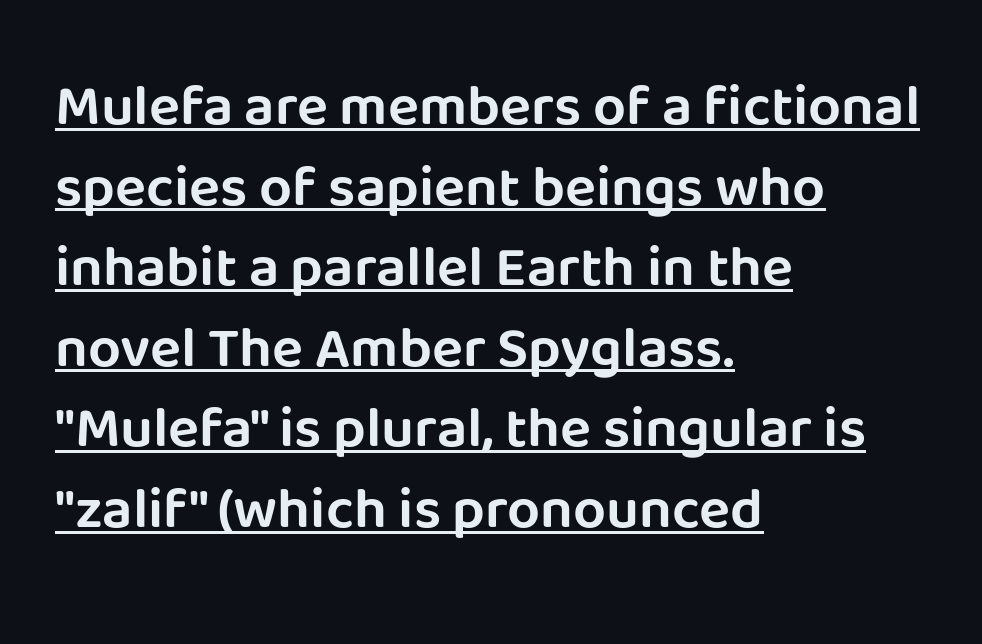
The face used here is proportionally spaced, like ordinary book or web type. Every stem runs plumb, perpendicular to the baseline. This sample uses plain, unmodified letter spacing. A typesetter would label this face a sans. The rendering uses a moderate line-height, typical for paragraphs. Beneath each row of characters lies a ruled line.
